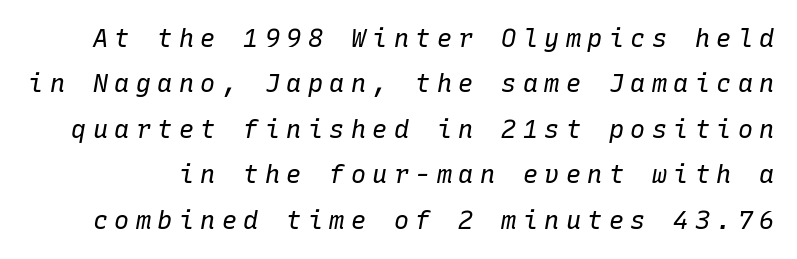
{"italic": "yes", "lean": "right", "slant_degrees": 10, "bold": "no", "underline": "no", "line_spacing_ratio": 1.82, "letter_spacing": "wide", "letter_spacing_em": 0.26, "glyph_px": 25}
